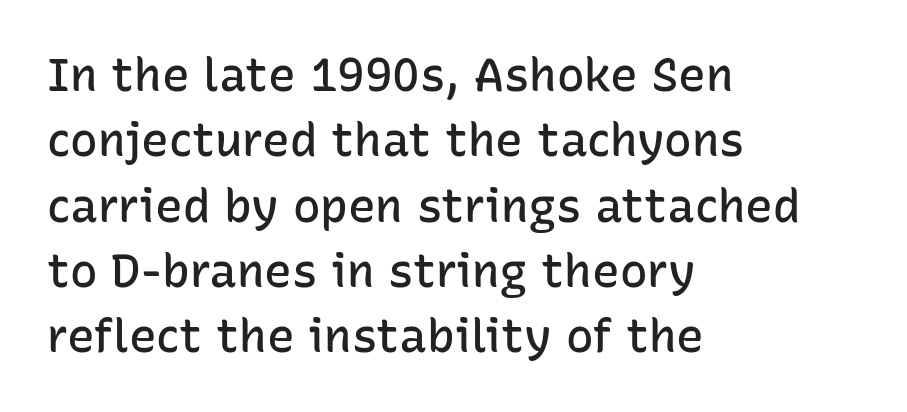
The image shows 46 px semibold sans-serif type, upright; set left-aligned, normal line spacing (1.42x), normal letter spacing, not underlined; low stroke contrast and a medium x-height.
